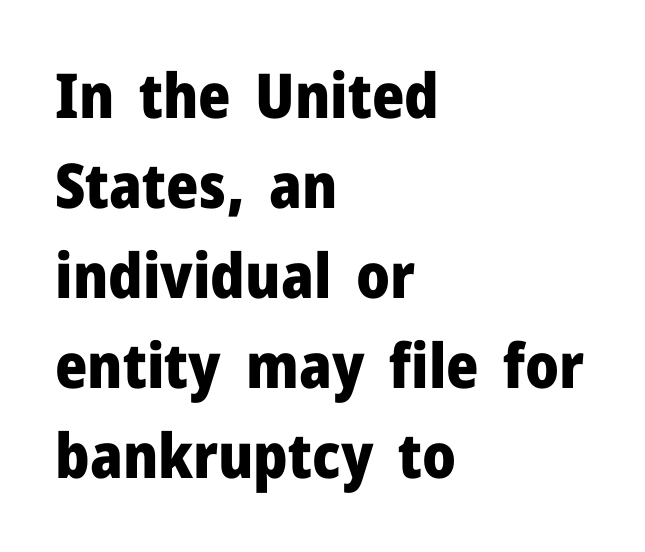
Q: Is the text bold? A: Yes.
Q: Is the text italic (slanted)? A: No, it is upright.
Q: Is the typeface a serif or a sans-serif typeface? A: Sans-serif.
Q: Is the text underlined? A: No.
Q: How is the paragraph aligned? A: Left-aligned.
Q: Is the spacing between letters normal or unusually wide? A: Normal.
Q: Is the spacing between lines tight, normal or loose? A: Normal.
Q: Width (condensed, normal, or wide)? A: Normal.
Q: Stroke contrast? A: Low.
Q: x-height? A: Medium.
Q: Monospaced? A: No.
